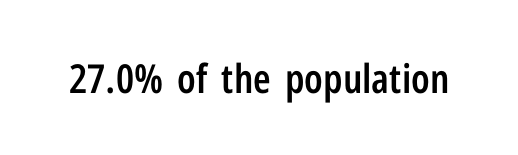
The image shows 40 px semibold, condensed sans-serif type, upright; set normal letter spacing, not underlined; low stroke contrast and a medium x-height.
